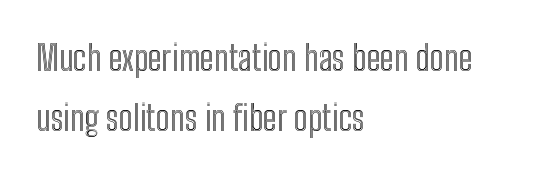
The image shows 35 px condensed type, upright; set left-aligned, line spacing 1.71x, normal letter spacing, not underlined; a medium x-height.
